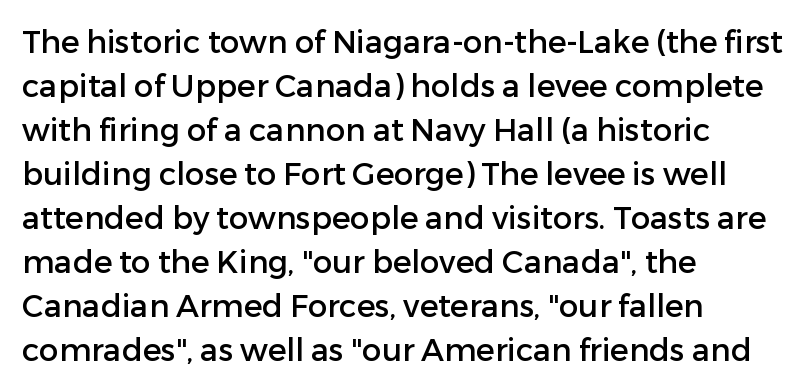
Q: Is the text italic (slanted)? A: No, it is upright.
Q: Is the typeface a serif or a sans-serif typeface? A: Sans-serif.
Q: Is the text underlined? A: No.
Q: How is the paragraph aligned? A: Left-aligned.
Q: Is the spacing between letters normal or unusually wide? A: Normal.
Q: Is the spacing between lines tight, normal or loose? A: Normal.
Q: Width (condensed, normal, or wide)? A: Normal.
Q: Stroke contrast? A: Low.
Q: x-height? A: Medium.
Q: Monospaced? A: No.
